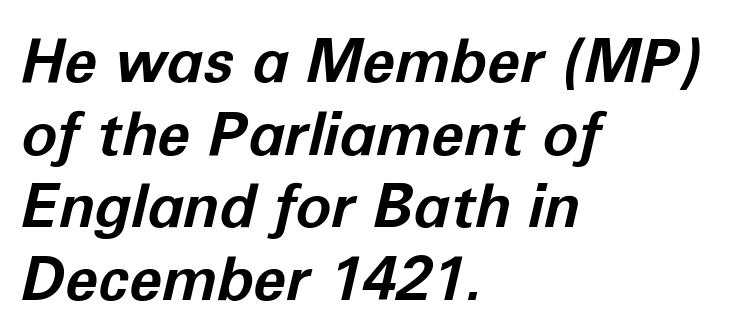
Q: Is the text bold? A: Yes.
Q: Is the text italic (slanted)? A: Yes, it leans right by about 12 degrees.
Q: Is the text underlined? A: No.
Q: How is the paragraph aligned? A: Left-aligned.
Q: Is the spacing between letters normal or unusually wide? A: Normal.
Q: Width (condensed, normal, or wide)? A: Normal.
Q: Stroke contrast? A: Low.
Q: x-height? A: Medium.
Q: Monospaced? A: No.
